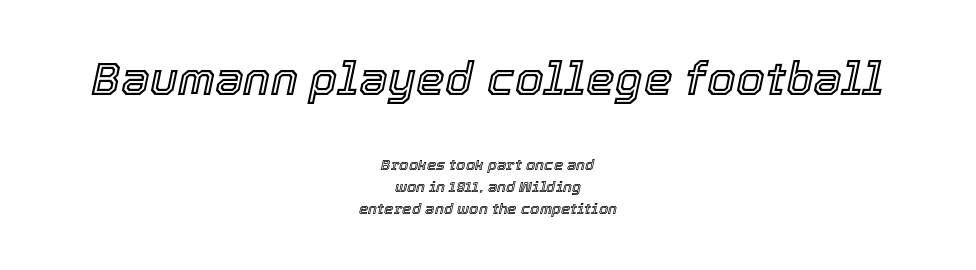
The image shows 46 px text type, italic (leaning right); set centered, normal line spacing (1.45x), normal letter spacing, not underlined; the first (top) block is 3.07x larger; a medium x-height.
